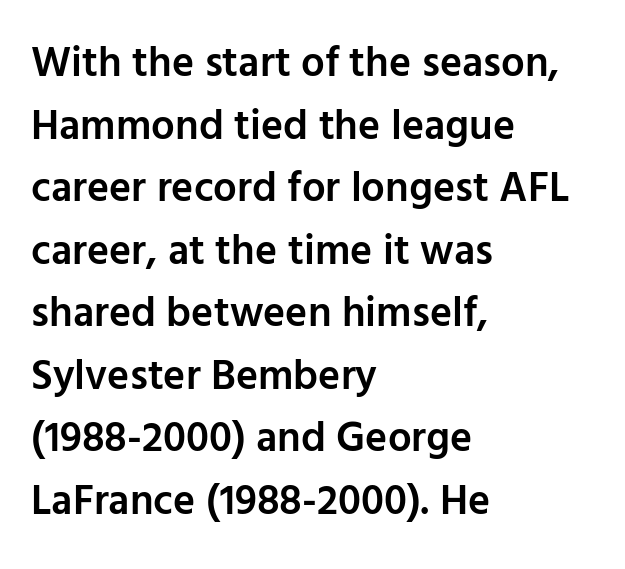
{"serif": "no", "italic": "no", "bold": "semi", "weight": "semibold", "width": "normal", "stroke_contrast": "low", "x_height": "medium", "monospaced": "no", "underline": "no", "align": "left", "line_spacing": "normal", "line_spacing_ratio": 1.49, "letter_spacing": "normal", "letter_spacing_em": 0.0, "glyph_px": 42}
